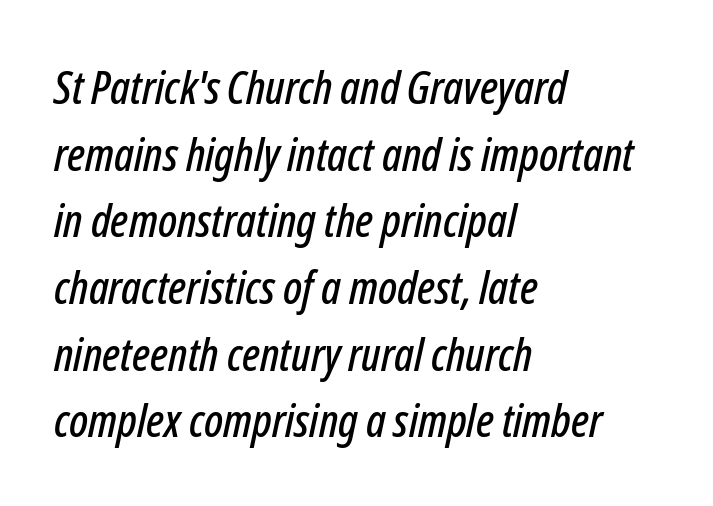
Character widths vary here, with narrow letters taking less room than wide ones. Observe the ordinary spacing: letters are neighbours, not strangers. You can tell it's italic because the verticals aren't actually vertical. In CSS terms this would be text-align: left. Honestly, the row spacing looks completely unremarkable.
